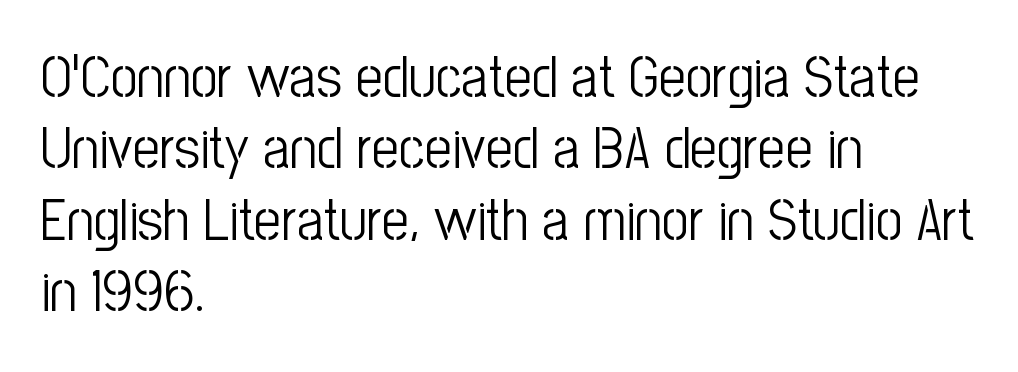
Q: Is the text bold? A: No.
Q: Is the text italic (slanted)? A: No, it is upright.
Q: Is the typeface a serif or a sans-serif typeface? A: Sans-serif.
Q: Is the text underlined? A: No.
Q: How is the paragraph aligned? A: Left-aligned.
Q: Is the spacing between letters normal or unusually wide? A: Normal.
Q: Width (condensed, normal, or wide)? A: Condensed.
Q: Stroke contrast? A: Low.
Q: x-height? A: Medium.
Q: Monospaced? A: No.
